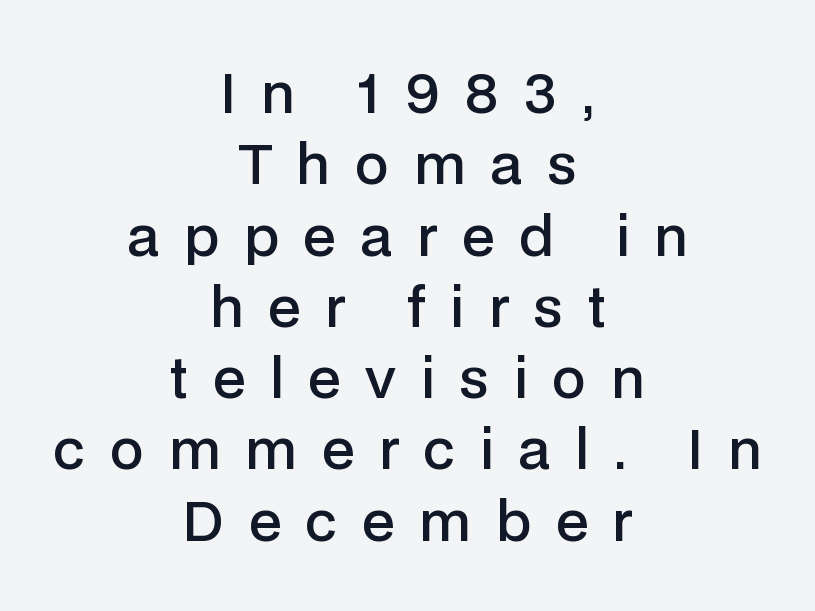
{"serif": "no", "italic": "no", "bold": "semi", "weight": "semibold", "width": "normal", "stroke_contrast": "low", "x_height": "medium", "monospaced": "no", "underline": "no", "align": "center", "line_spacing": "normal", "line_spacing_ratio": 1.32, "letter_spacing": "wide", "letter_spacing_em": 0.46, "glyph_px": 54}
